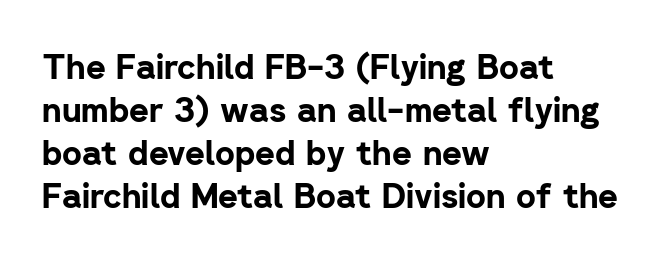
The image shows 34 px bold sans-serif type, upright; set left-aligned, normal line spacing (1.26x), normal letter spacing, not underlined; low stroke contrast and a medium x-height.
